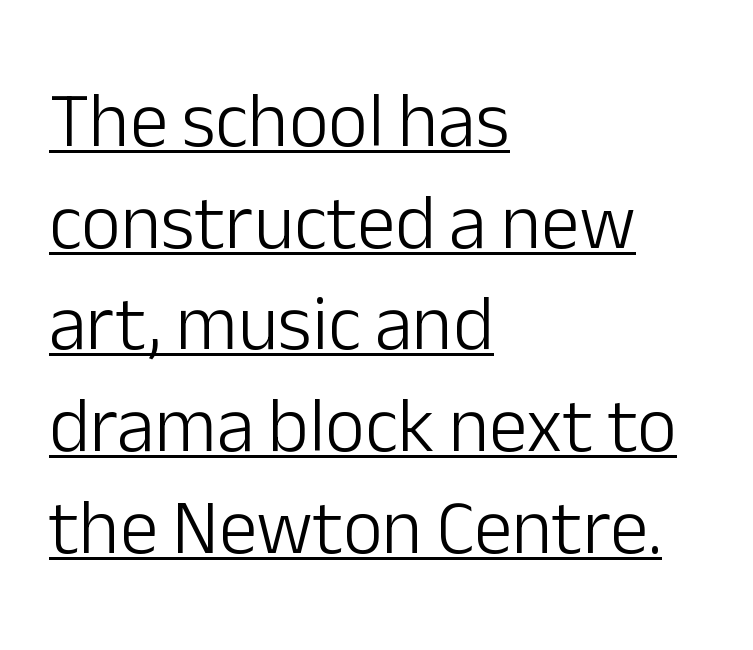
{"serif": "no", "italic": "no", "bold": "no", "weight": "light", "width": "normal", "stroke_contrast": "low", "x_height": "medium", "monospaced": "no", "underline": "yes", "align": "left", "line_spacing": "normal", "line_spacing_ratio": 1.32, "letter_spacing": "normal", "letter_spacing_em": 0.0, "glyph_px": 77}
